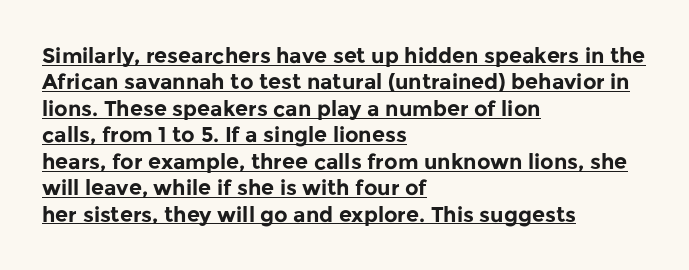
Style check: upright. These lines are set flush left with a ragged right edge. Honestly, the underline is the first thing you notice here. Words appear dense and cohesive because spacing is normal. The rendering uses a moderate line-height, typical for paragraphs. Weight check: bold — yes, fully.
